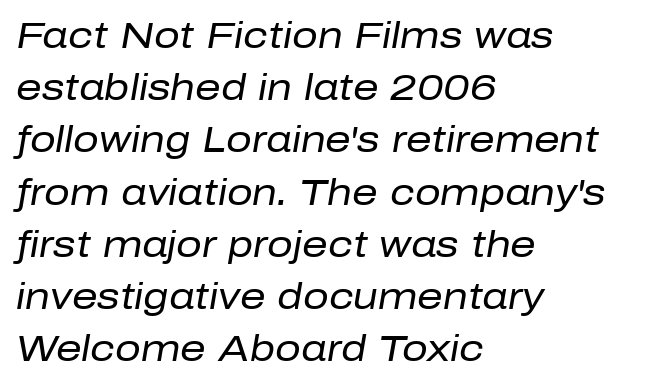
Q: Is the text bold? A: No.
Q: Is the text italic (slanted)? A: Yes, it leans right by about 10 degrees.
Q: Is the text underlined? A: No.
Q: How is the paragraph aligned? A: Left-aligned.
Q: Is the spacing between letters normal or unusually wide? A: Normal.
Q: Is the spacing between lines tight, normal or loose? A: Normal.
Q: Width (condensed, normal, or wide)? A: Normal.
Q: Stroke contrast? A: Low.
Q: x-height? A: Medium.
Q: Monospaced? A: No.
